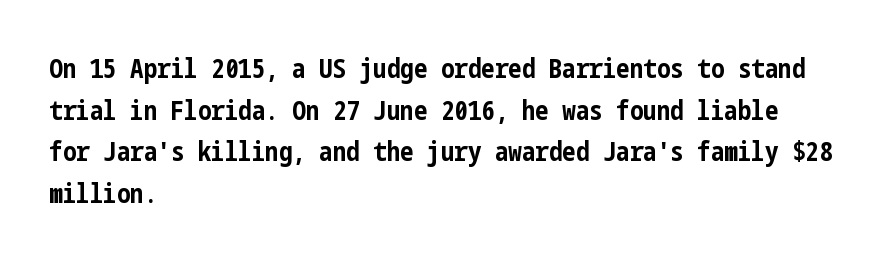
The image shows 27 px bold type, upright; set left-aligned, normal line spacing (1.54x), normal letter spacing, not underlined.
